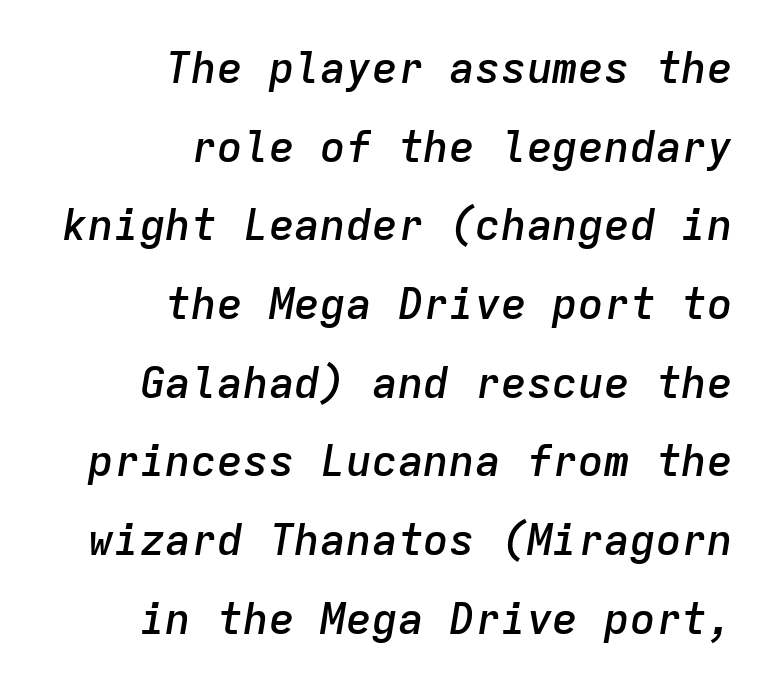
{"italic": "yes", "lean": "right", "slant_degrees": 9, "bold": "semi", "weight": "semibold", "width": "normal", "stroke_contrast": "low", "x_height": "medium", "monospaced": "yes", "underline": "no", "align": "right", "line_spacing_ratio": 1.83, "letter_spacing": "normal", "letter_spacing_em": 0.0, "glyph_px": 43}
